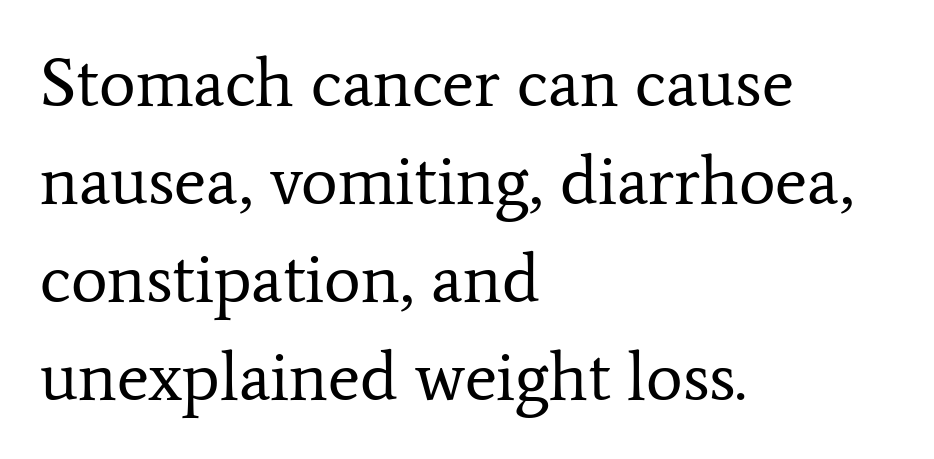
Q: Is the text bold? A: No.
Q: Is the text italic (slanted)? A: No, it is upright.
Q: Is the typeface a serif or a sans-serif typeface? A: Serif.
Q: Is the text underlined? A: No.
Q: How is the paragraph aligned? A: Left-aligned.
Q: Is the spacing between letters normal or unusually wide? A: Normal.
Q: Is the spacing between lines tight, normal or loose? A: Normal.
Q: Width (condensed, normal, or wide)? A: Normal.
Q: Stroke contrast? A: Low.
Q: x-height? A: Medium.
Q: Monospaced? A: No.
